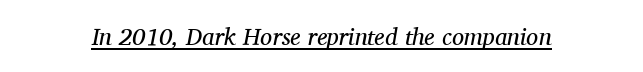
Q: Is the text bold? A: No.
Q: Is the text italic (slanted)? A: Yes, it leans right by about 11 degrees.
Q: Is the text underlined? A: Yes.
Q: Is the spacing between letters normal or unusually wide? A: Normal.
